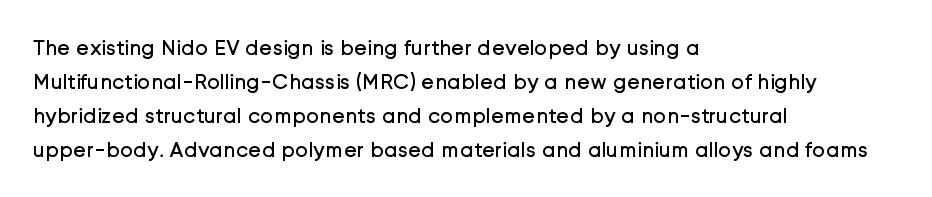
Q: Is the text bold? A: No.
Q: Is the text italic (slanted)? A: No, it is upright.
Q: Is the text underlined? A: No.
Q: How is the paragraph aligned? A: Left-aligned.
Q: Is the spacing between letters normal or unusually wide? A: Normal.
Q: Is the spacing between lines tight, normal or loose? A: Normal.
